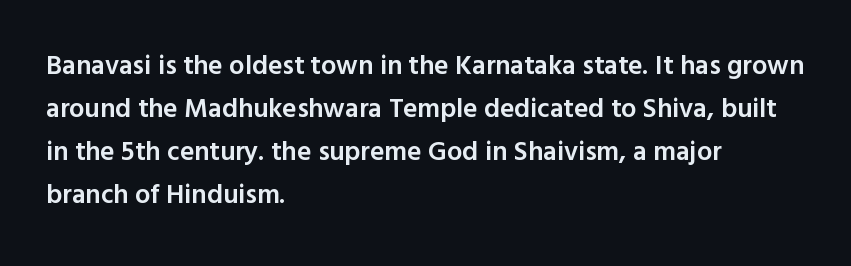
{"italic": "no", "bold": "semi", "underline": "no", "align": "left", "line_spacing": "normal", "line_spacing_ratio": 1.59, "letter_spacing": "normal", "letter_spacing_em": 0.0, "glyph_px": 27}
